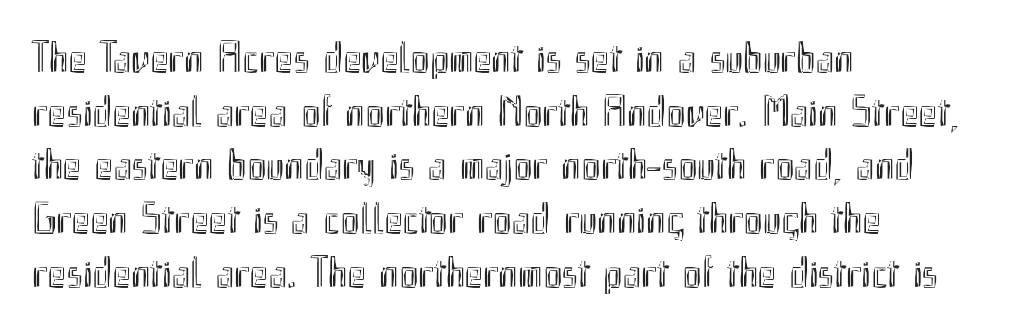
Q: Is the text italic (slanted)? A: No, it is upright.
Q: Is the text underlined? A: No.
Q: How is the paragraph aligned? A: Left-aligned.
Q: Is the spacing between letters normal or unusually wide? A: Normal.
Q: Width (condensed, normal, or wide)? A: Condensed.
Q: x-height? A: Small.
Q: Monospaced? A: No.
